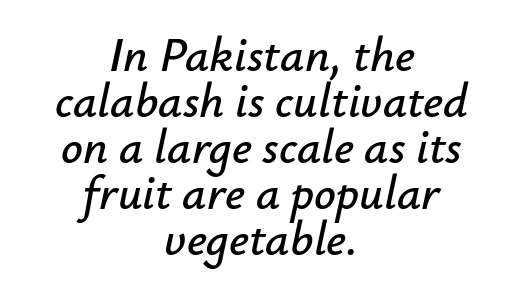
Q: Is the text italic (slanted)? A: Yes, it leans right by about 12 degrees.
Q: Is the text underlined? A: No.
Q: How is the paragraph aligned? A: Centered.
Q: Is the spacing between letters normal or unusually wide? A: Normal.
Q: Is the spacing between lines tight, normal or loose? A: Tight.
Q: Width (condensed, normal, or wide)? A: Normal.
Q: Stroke contrast? A: Low.
Q: x-height? A: Small.
Q: Monospaced? A: No.
